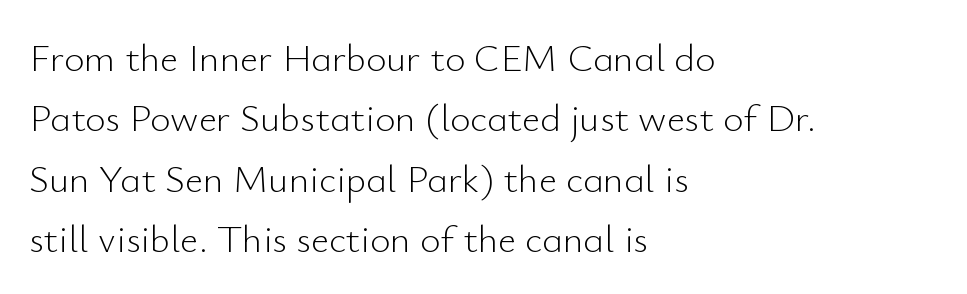
Q: Is the text bold? A: No.
Q: Is the text italic (slanted)? A: No, it is upright.
Q: Is the typeface a serif or a sans-serif typeface? A: Sans-serif.
Q: Is the text underlined? A: No.
Q: How is the paragraph aligned? A: Left-aligned.
Q: Is the spacing between letters normal or unusually wide? A: Normal.
Q: Is the spacing between lines tight, normal or loose? A: Normal.
Q: Width (condensed, normal, or wide)? A: Normal.
Q: Stroke contrast? A: Low.
Q: x-height? A: Small.
Q: Monospaced? A: No.
